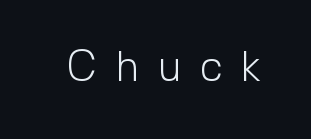
The image shows 42 px light sans-serif type, upright; set unusually wide letter spacing (+0.44 em), not underlined; a medium x-height.
